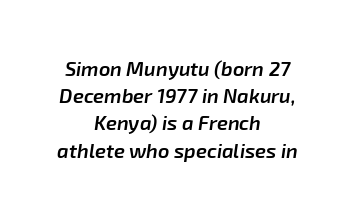
Q: Is the text bold? A: Semi-bold.
Q: Is the text italic (slanted)? A: Yes, it leans right by about 8 degrees.
Q: Is the text underlined? A: No.
Q: How is the paragraph aligned? A: Centered.
Q: Is the spacing between letters normal or unusually wide? A: Normal.
Q: Is the spacing between lines tight, normal or loose? A: Normal.
